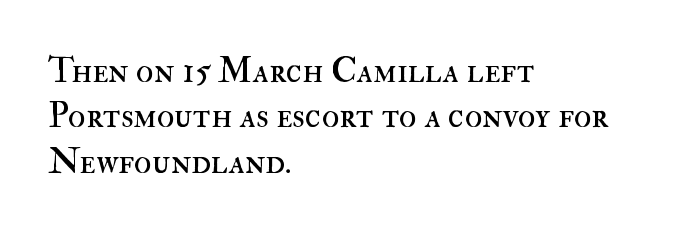
The rendering uses natural spacing where letterforms have individual widths. The font sits on the lighter half of the weight spectrum, regular included. Compared with typical body copy, the letter spacing here is the same. The rag falls on the right side of this text block.
